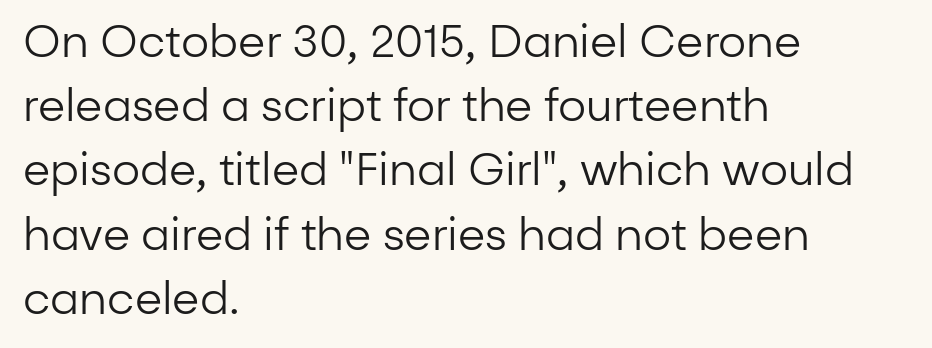
{"serif": "no", "italic": "no", "bold": "no", "weight": "regular", "width": "normal", "stroke_contrast": "low", "x_height": "medium", "monospaced": "no", "underline": "no", "align": "left", "line_spacing": "normal", "line_spacing_ratio": 1.46, "letter_spacing": "normal", "letter_spacing_em": 0.0, "glyph_px": 44}
